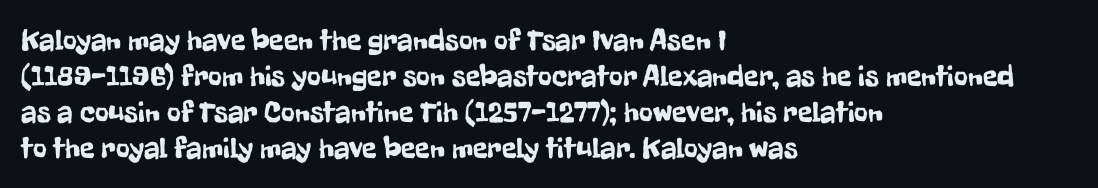
In terms of posture, this sample is upright. The face used here is rendered with its standard letterfit. Compared with a centered layout, this one pins lines to the left instead. The string is rendered with underlining switched off. A typesetter would label this face a sans. Here the designer chose a conventional face with non-uniform glyph widths.
